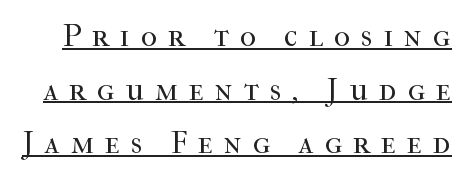
Q: Is the text bold? A: No.
Q: Is the text italic (slanted)? A: No, it is upright.
Q: Is the typeface a serif or a sans-serif typeface? A: Serif.
Q: Is the text underlined? A: Yes.
Q: Is the spacing between letters normal or unusually wide? A: Unusually wide.
Q: Width (condensed, normal, or wide)? A: Normal.
Q: Stroke contrast? A: High.
Q: x-height? A: Medium.
Q: Monospaced? A: No.
